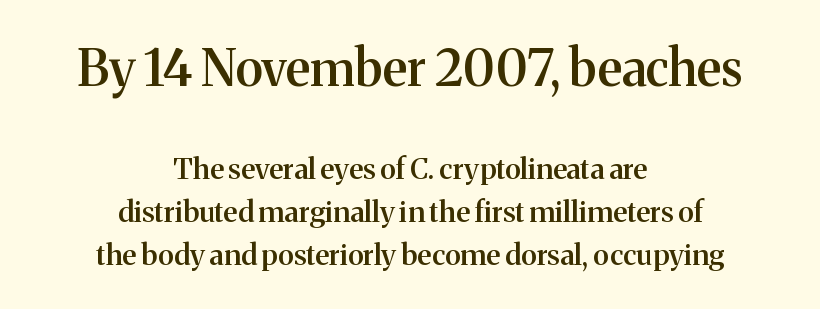
Visually, the top section dominates because its glyphs are scaled up. Regular leading. Does the copy run flush right? No — it is centered line by line. Standard letterfit; no display-style spreading of the glyphs. A roman cut, with each character standing at attention.
